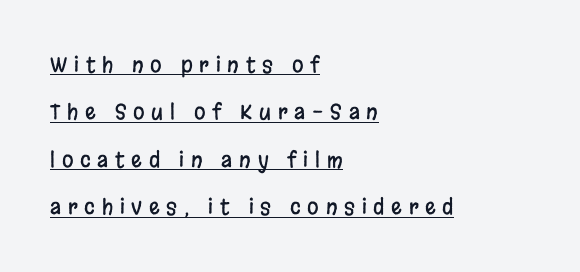
Q: Is the text italic (slanted)? A: No, it is upright.
Q: Is the text underlined? A: Yes.
Q: How is the paragraph aligned? A: Left-aligned.
Q: Is the spacing between letters normal or unusually wide? A: Unusually wide.
Q: Is the spacing between lines tight, normal or loose? A: Loose.
